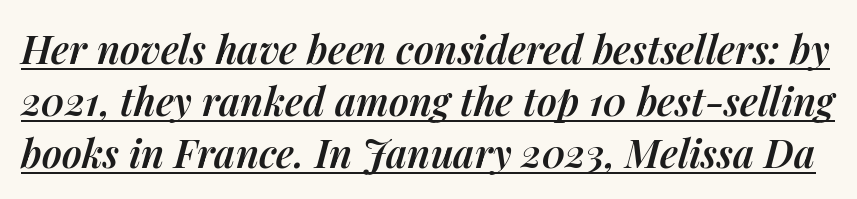
The image shows 39 px semibold type, italic (leaning right); set normal line spacing (1.33x), normal letter spacing, underlined; medium stroke contrast and a medium x-height.
